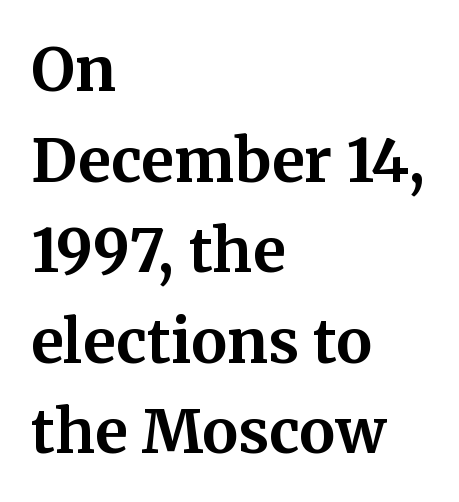
{"serif": "yes", "italic": "no", "bold": "yes", "weight": "bold", "width": "normal", "stroke_contrast": "medium", "x_height": "medium", "monospaced": "no", "underline": "no", "align": "left", "line_spacing": "normal", "line_spacing_ratio": 1.51, "letter_spacing": "normal", "letter_spacing_em": 0.0, "glyph_px": 60}
